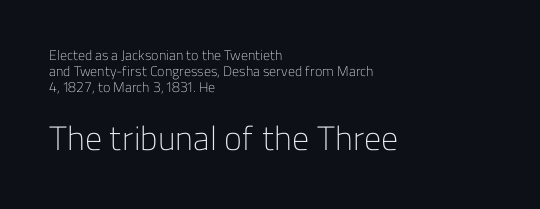
The image shows 34 px light sans-serif type, upright; set left-aligned, tight line spacing (1.14x), normal letter spacing, not underlined; the second (bottom) block is 2.43x larger; low stroke contrast and a medium x-height.
